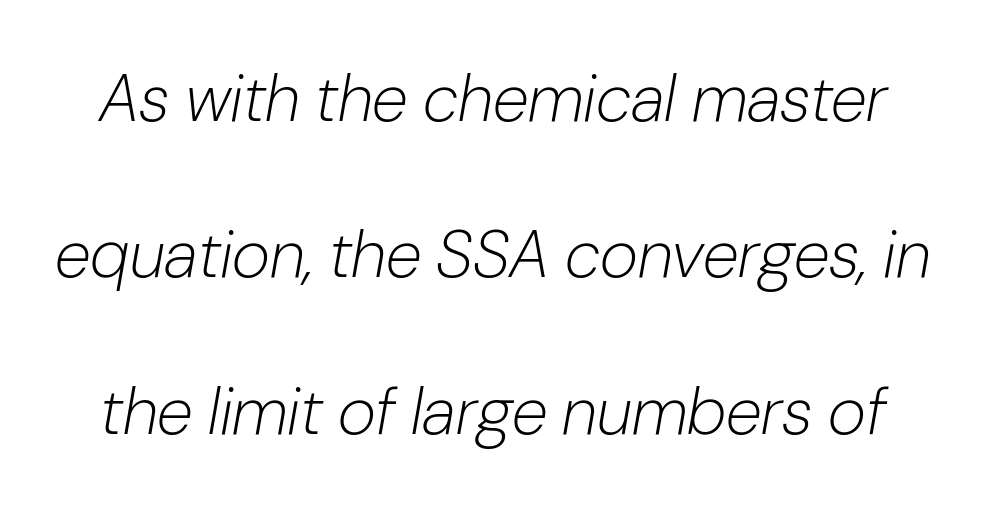
Unbolded letterforms with no extra heft. There's an unmistakable incline to the writing here. In terms of letterspacing, this is plain default setting. No word sits above an underline.
